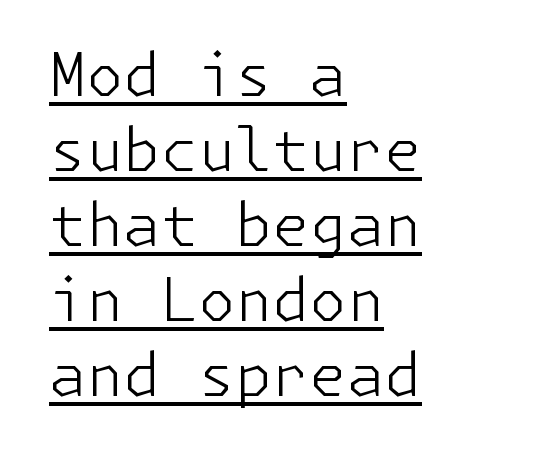
Q: Is the text bold? A: No.
Q: Is the text italic (slanted)? A: No, it is upright.
Q: Is the typeface a serif or a sans-serif typeface? A: Sans-serif.
Q: Is the text underlined? A: Yes.
Q: How is the paragraph aligned? A: Left-aligned.
Q: Is the spacing between letters normal or unusually wide? A: Normal.
Q: Is the spacing between lines tight, normal or loose? A: Normal.
Q: Width (condensed, normal, or wide)? A: Normal.
Q: Stroke contrast? A: Low.
Q: x-height? A: Medium.
